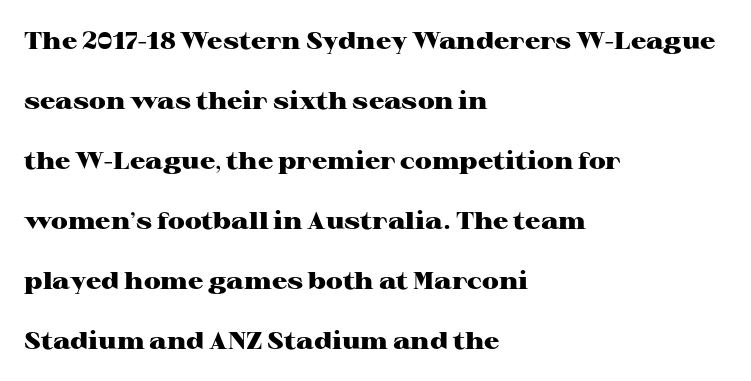
Q: Is the text bold? A: Yes.
Q: Is the text italic (slanted)? A: No, it is upright.
Q: Is the text underlined? A: No.
Q: How is the paragraph aligned? A: Left-aligned.
Q: Is the spacing between letters normal or unusually wide? A: Normal.
Q: Is the spacing between lines tight, normal or loose? A: Loose.
